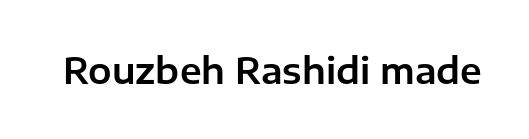
The image shows 35 px sans-serif type, upright; set normal letter spacing, not underlined; low stroke contrast and a medium x-height.
